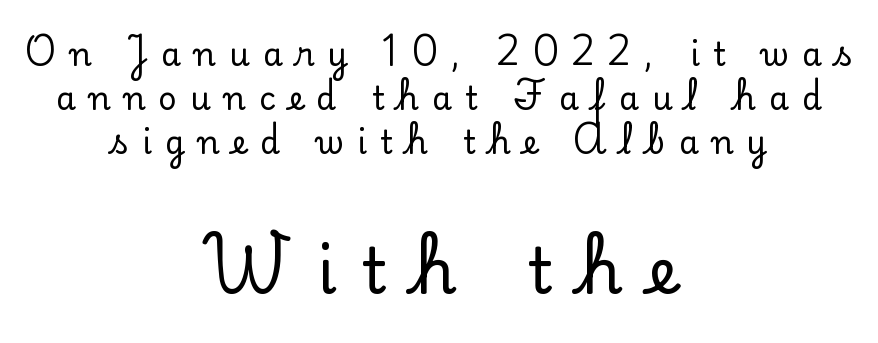
The image shows 64 px serif type, upright; set centered, normal line spacing (1.38x), unusually wide letter spacing (+0.41 em), not underlined; the second (bottom) block is 2.0x larger; low stroke contrast and a small x-height.
